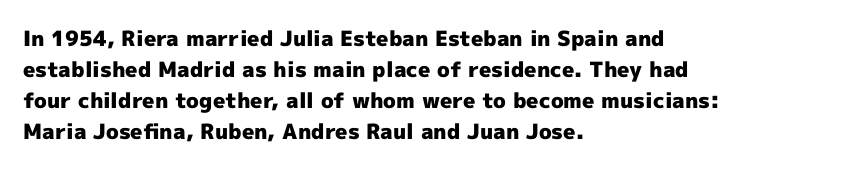
The image shows 21 px bold type, upright; set left-aligned, normal line spacing (1.48x), normal letter spacing, not underlined.
